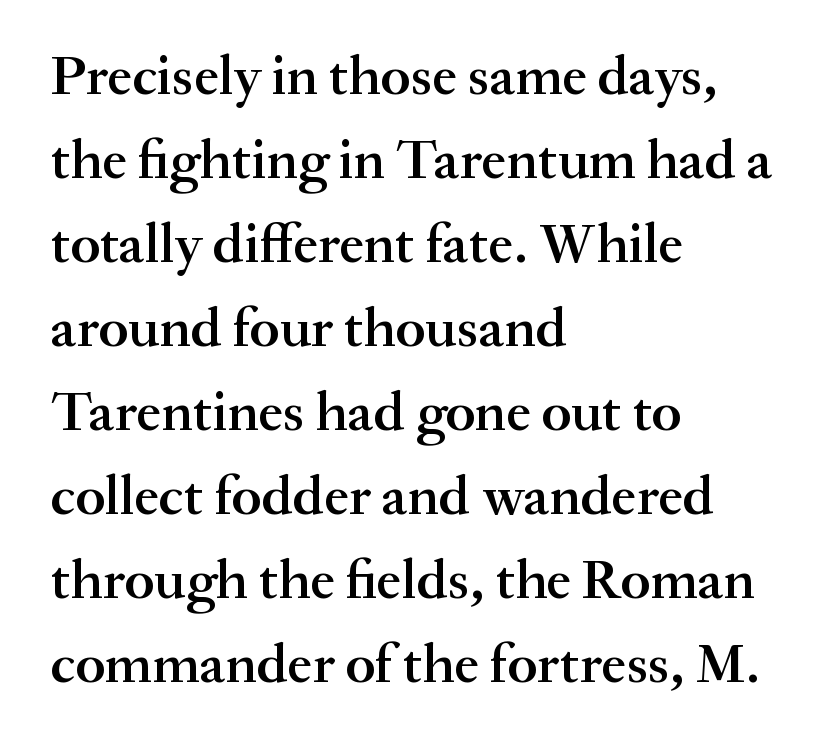
The image shows 56 px semibold serif type, upright; set left-aligned, normal line spacing (1.5x), normal letter spacing, not underlined; medium stroke contrast and a small x-height.
